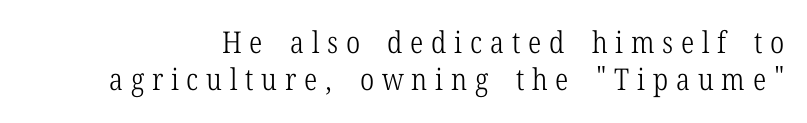
Q: Is the text bold? A: No.
Q: Is the text italic (slanted)? A: No, it is upright.
Q: Is the typeface a serif or a sans-serif typeface? A: Serif.
Q: Is the text underlined? A: No.
Q: Is the spacing between letters normal or unusually wide? A: Unusually wide.
Q: Width (condensed, normal, or wide)? A: Condensed.
Q: Stroke contrast? A: Low.
Q: x-height? A: Medium.
Q: Monospaced? A: No.
